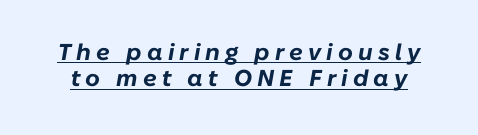
{"italic": "yes", "lean": "right", "slant_degrees": 10, "bold": "yes", "underline": "yes", "line_spacing": "tight", "line_spacing_ratio": 1.14, "letter_spacing": "wide", "letter_spacing_em": 0.22, "glyph_px": 23}
